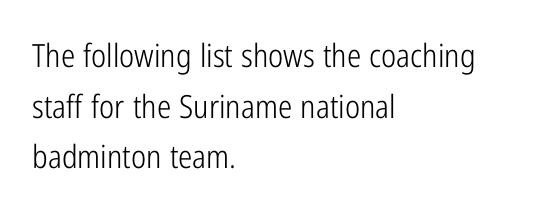
Each letter keeps its own natural width here, so spacing adapts to shape. One glance says typical: line gaps are just what's usual. The area under the type is left untouched. Weight: in the light-to-regular range. If you drew a ruler down the left edge, every line would touch it.
